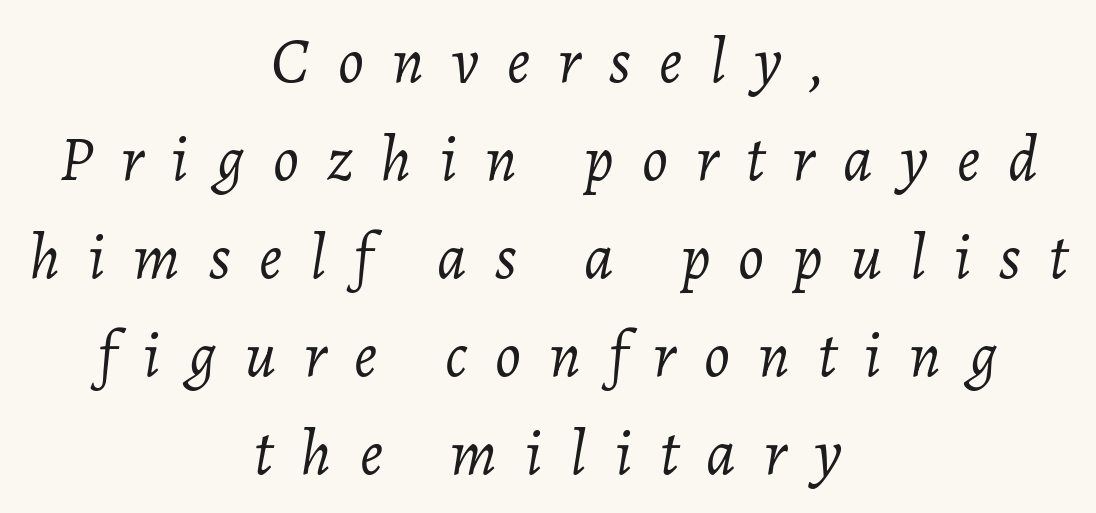
{"italic": "yes", "lean": "right", "slant_degrees": 7, "bold": "no", "weight": "light", "width": "normal", "stroke_contrast": "low", "x_height": "medium", "monospaced": "no", "underline": "no", "align": "center", "line_spacing": "normal", "line_spacing_ratio": 1.53, "letter_spacing": "wide", "letter_spacing_em": 0.44, "glyph_px": 64}
